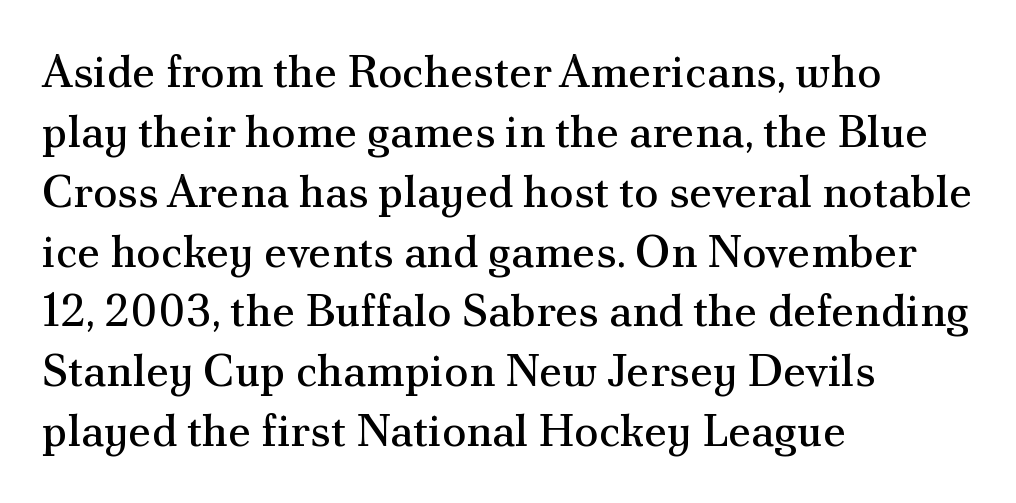
Q: Is the text bold? A: No.
Q: Is the text italic (slanted)? A: No, it is upright.
Q: Is the typeface a serif or a sans-serif typeface? A: Serif.
Q: Is the text underlined? A: No.
Q: How is the paragraph aligned? A: Left-aligned.
Q: Is the spacing between letters normal or unusually wide? A: Normal.
Q: Is the spacing between lines tight, normal or loose? A: Normal.
Q: Width (condensed, normal, or wide)? A: Normal.
Q: Stroke contrast? A: Medium.
Q: x-height? A: Small.
Q: Monospaced? A: No.
